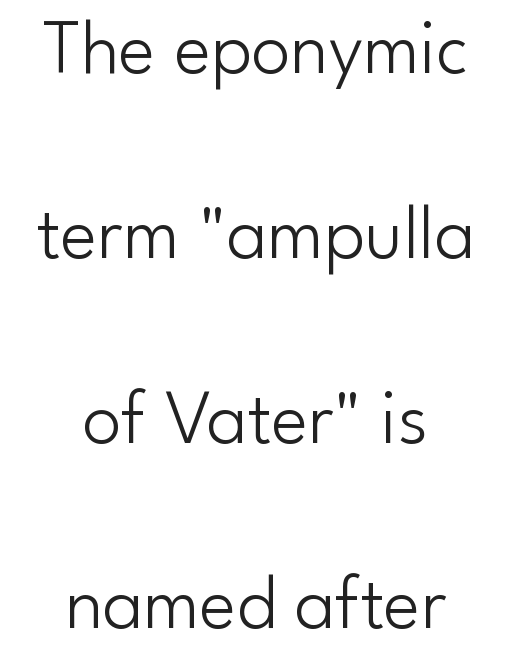
{"serif": "no", "italic": "no", "bold": "no", "weight": "light", "width": "normal", "stroke_contrast": "low", "x_height": "small", "monospaced": "no", "underline": "no", "align": "center", "line_spacing": "loose", "line_spacing_ratio": 2.37, "letter_spacing": "normal", "letter_spacing_em": 0.0, "glyph_px": 78}
